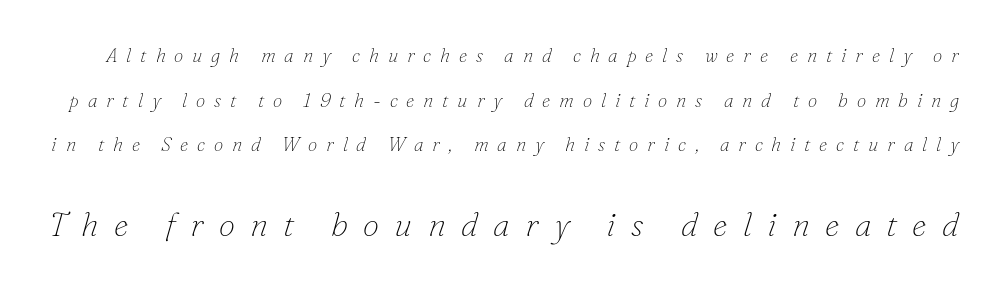
{"serif": "yes", "italic": "yes", "lean": "right", "slant_degrees": 16, "bold": "no", "weight": "thin", "width": "normal", "stroke_contrast": "low", "x_height": "small", "monospaced": "no", "underline": "no", "line_spacing": "loose", "line_spacing_ratio": 2.35, "letter_spacing": "wide", "letter_spacing_em": 0.46, "larger_block": "second", "size_ratio": 1.74, "glyph_px": 33}
